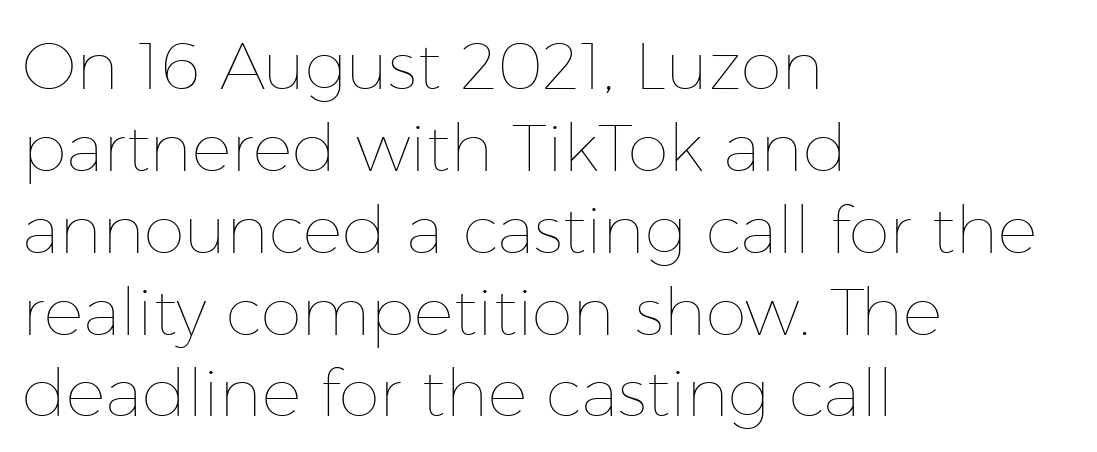
{"italic": "no", "bold": "no", "weight": "thin", "width": "normal", "stroke_contrast": "low", "x_height": "medium", "monospaced": "no", "underline": "no", "align": "left", "line_spacing_ratio": 1.24, "letter_spacing": "normal", "letter_spacing_em": 0.0, "glyph_px": 66}
